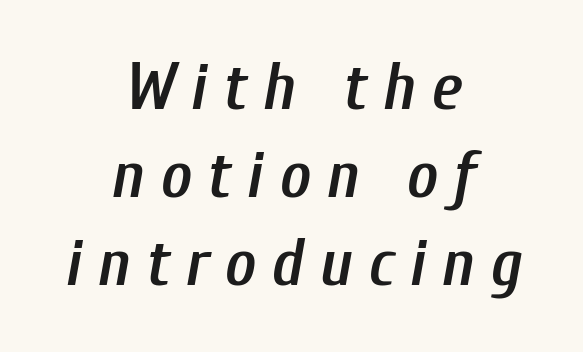
I'd describe the lettering as semibold — firm but not a full bold. Descender tails drop into unmarked territory. The typography opts for an oblique posture over an upright one. A typesetter would call this proportional, since set widths differ per character. The text block is weighted toward neither margin, spreading evenly from the middle. The tracking reads as deliberately expanded to a designer's eye.
